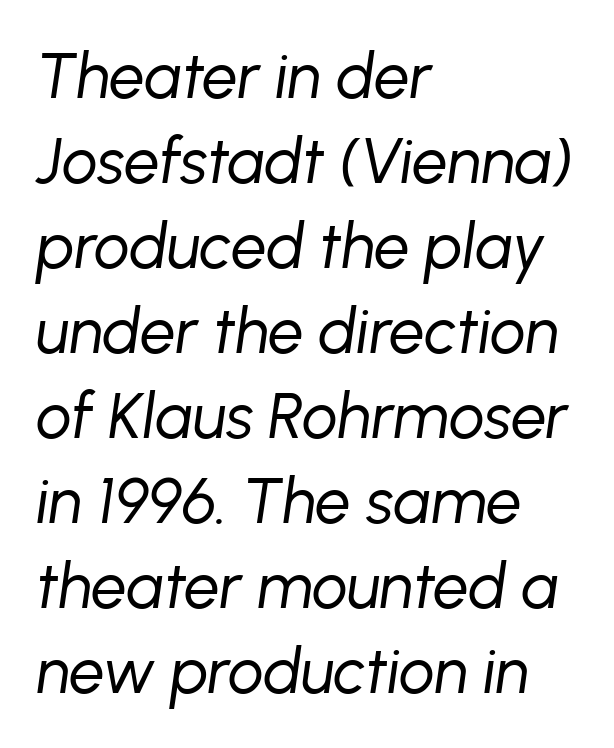
{"italic": "yes", "lean": "right", "slant_degrees": 8, "bold": "no", "weight": "regular", "width": "normal", "stroke_contrast": "low", "x_height": "medium", "monospaced": "no", "underline": "no", "align": "left", "line_spacing": "normal", "line_spacing_ratio": 1.35, "letter_spacing": "normal", "letter_spacing_em": 0.0, "glyph_px": 63}
